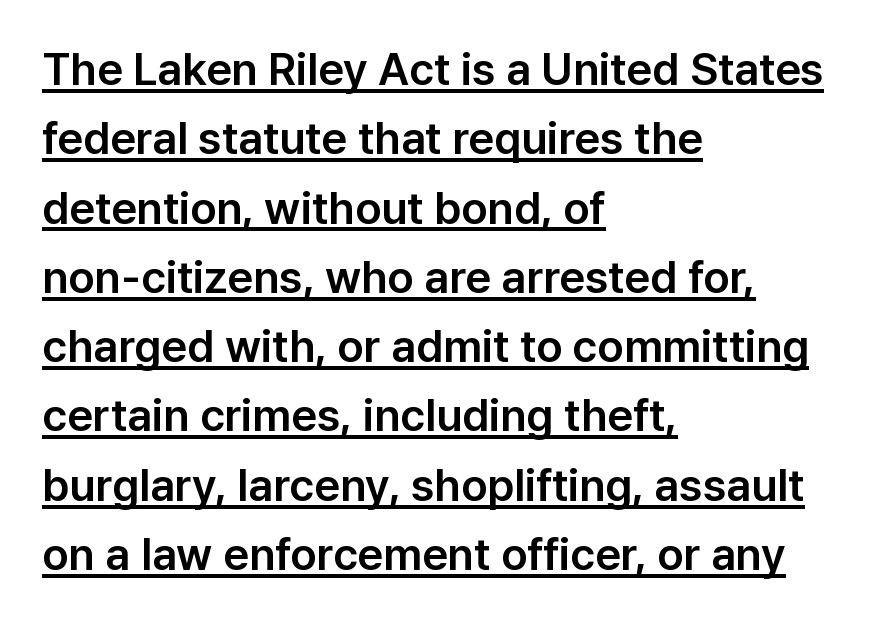
Serifs: no, the terminals of the letterforms are clean. Ascenders rise straight up at ninety degrees. The letters advance in unequal steps, a hallmark of proportional type. A normal amount of white space separates one row of letters from the next. Compared with typical body copy, the letter spacing here is the same. Horizontal alignment here is leftward, the default for most running prose.
